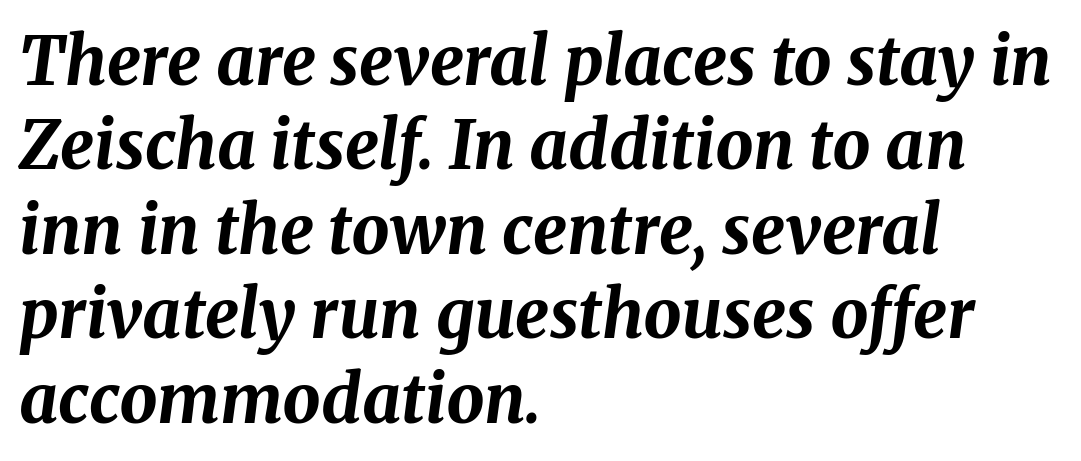
{"italic": "yes", "lean": "right", "slant_degrees": 8, "bold": "yes", "weight": "bold", "width": "normal", "stroke_contrast": "medium", "x_height": "medium", "monospaced": "no", "underline": "no", "align": "left", "line_spacing": "normal", "line_spacing_ratio": 1.26, "letter_spacing": "normal", "letter_spacing_em": 0.0, "glyph_px": 67}
